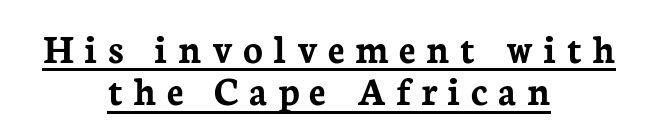
The lines are quadded center. Honestly, the underline is the first thing you notice here. Is the letter spacing exaggerated? Yes — the characters are pushed far apart. Notice how descenders almost collide with the ascenders below — that's tight leading. The passage shown is typed in a proportional face where columns would drift.
